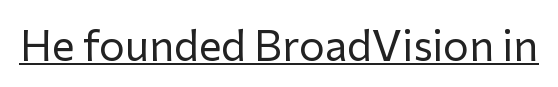
Q: Is the text bold? A: No.
Q: Is the text italic (slanted)? A: No, it is upright.
Q: Is the typeface a serif or a sans-serif typeface? A: Sans-serif.
Q: Is the text underlined? A: Yes.
Q: Is the spacing between letters normal or unusually wide? A: Normal.
Q: Width (condensed, normal, or wide)? A: Normal.
Q: Stroke contrast? A: Low.
Q: x-height? A: Medium.
Q: Monospaced? A: No.
